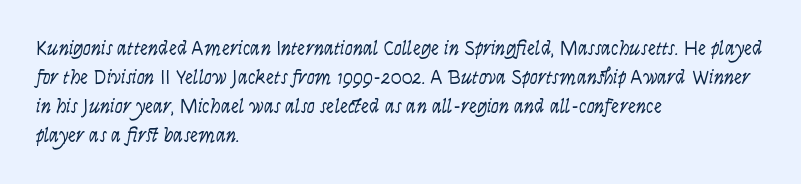
{"italic": "yes", "lean": "right", "slant_degrees": 9, "bold": "no", "underline": "no", "align": "left", "line_spacing": "normal", "line_spacing_ratio": 1.45, "letter_spacing": "normal", "letter_spacing_em": 0.0, "glyph_px": 20}
